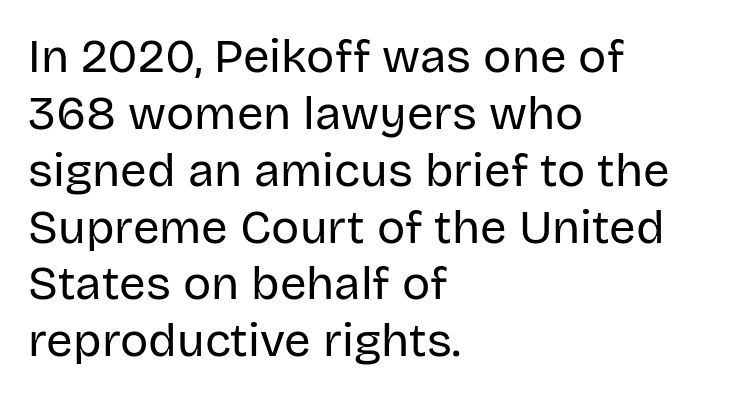
Each letter keeps its own natural width here, so spacing adapts to shape. These glyphs show unthickened strokes, regular width or finer. Quick note: not italic, upright. Tracking value appears to be zero — textbook default spacing. The type family on display is of the sans-serif kind. If you drew a ruler down the left edge, every line would touch it.
